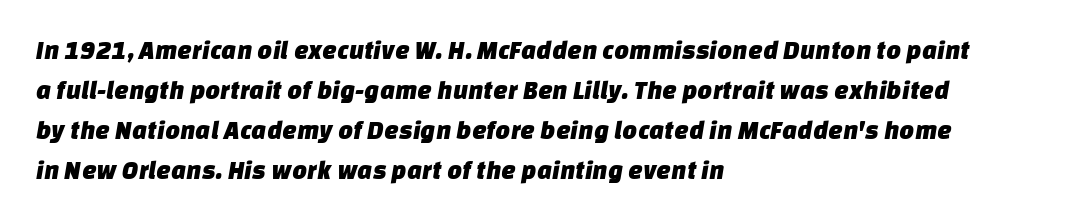
Descender tails drop into unmarked territory. Leading matches the norm, producing a regular column. Here the glyphs are tracked normally, forming tight word shapes. In CSS terms this would be text-align: left.
